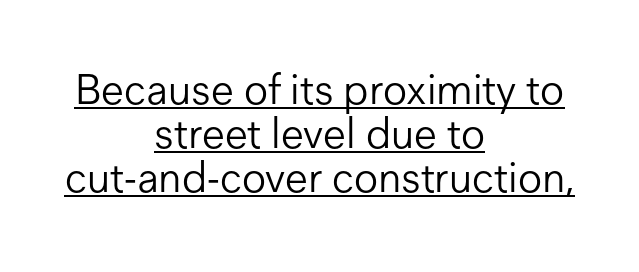
The image shows 42 px light sans-serif type, upright; set centered, tight line spacing (1.05x), normal letter spacing, underlined; low stroke contrast and a medium x-height.
